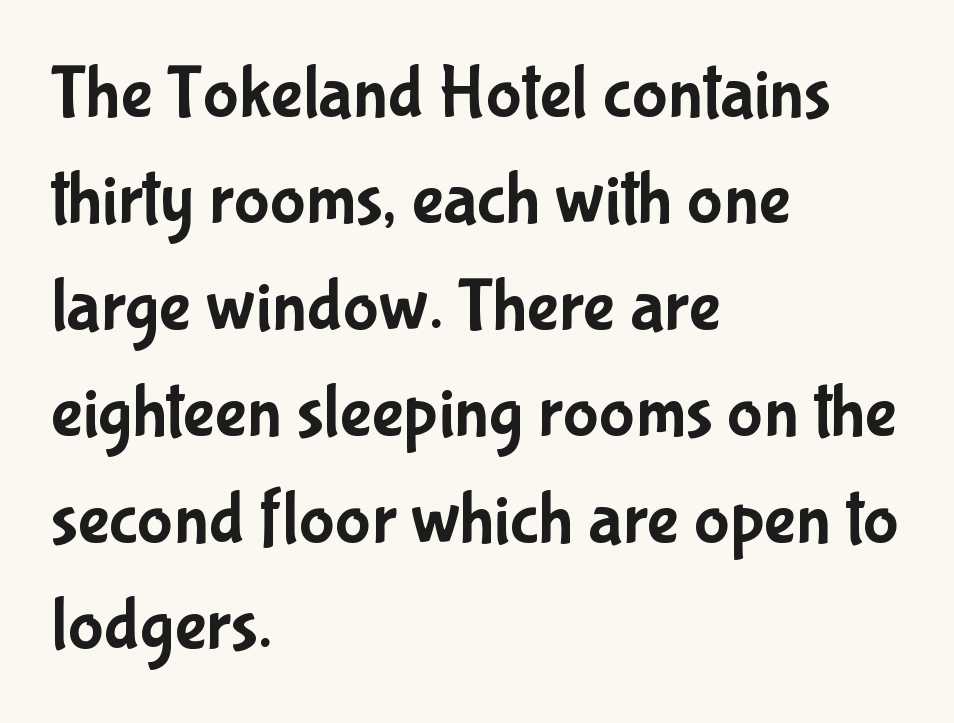
You can tell from the bare stems that sans-serif type was used. Line spacing here is normal. Do the characters align in a grid? No, the font is proportional. A typesetter would mark this as roman, not italic. These lines are set flush left with a ragged right edge. Inter-character spacing is left at the font's built-in metrics.
